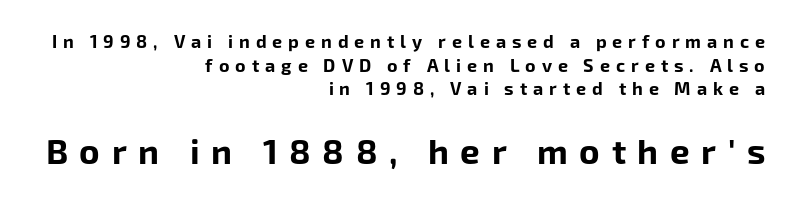
Q: Is the text bold? A: Yes.
Q: Is the text italic (slanted)? A: No, it is upright.
Q: Is the typeface a serif or a sans-serif typeface? A: Sans-serif.
Q: Is the text underlined? A: No.
Q: How is the paragraph aligned? A: Right-aligned.
Q: Is the spacing between letters normal or unusually wide? A: Unusually wide.
Q: Is the spacing between lines tight, normal or loose? A: Normal.
Q: Which block of text is set in a larger size, the first (top) or the second (bottom)? A: The second (bottom) one.
Q: Width (condensed, normal, or wide)? A: Normal.
Q: Stroke contrast? A: Low.
Q: x-height? A: Medium.
Q: Monospaced? A: No.
